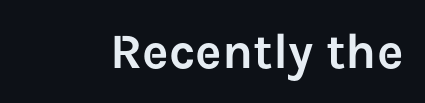
The image shows 50 px sans-serif type, upright; set normal letter spacing, not underlined; low stroke contrast and a medium x-height.
